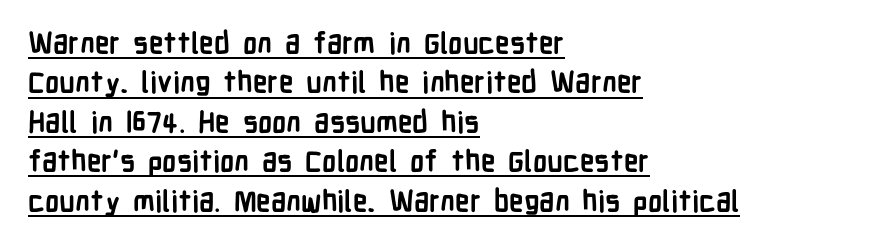
When letters stand straight like this, we call the style roman or upright. The face used here has the dense, thick strokes of a bold. The paragraph shown leans on its left margin. A typesetter would call this proportional, since set widths differ per character. In terms of leading, this rendering sits right in the middle. Like a heading marked for emphasis, these lines bear an underscore.
